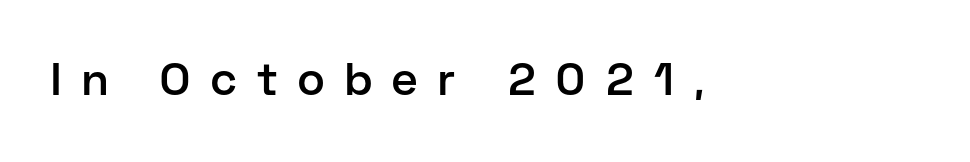
{"serif": "no", "italic": "no", "bold": "semi", "weight": "semibold", "width": "normal", "stroke_contrast": "low", "x_height": "medium", "monospaced": "no", "underline": "no", "letter_spacing": "wide", "letter_spacing_em": 0.46, "glyph_px": 45}
